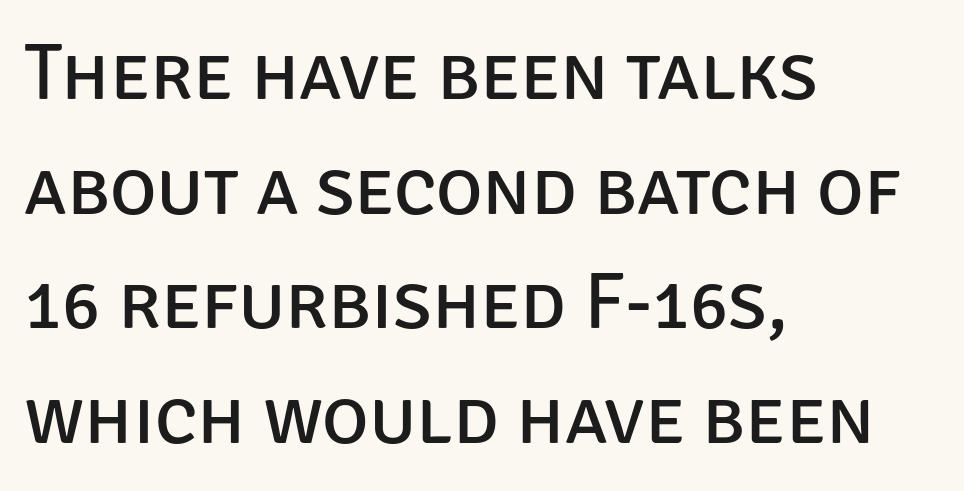
Each new line begins a customary step beneath the previous one. Is the letter spacing exaggerated? No — it looks like the ordinary default. Is the stroke heavy? The answer is a plain regular-or-lighter. The letters advance in unequal steps, a hallmark of proportional type. It's the straight-up-and-down kind of type. Line beginnings align vertically; line endings do not.
